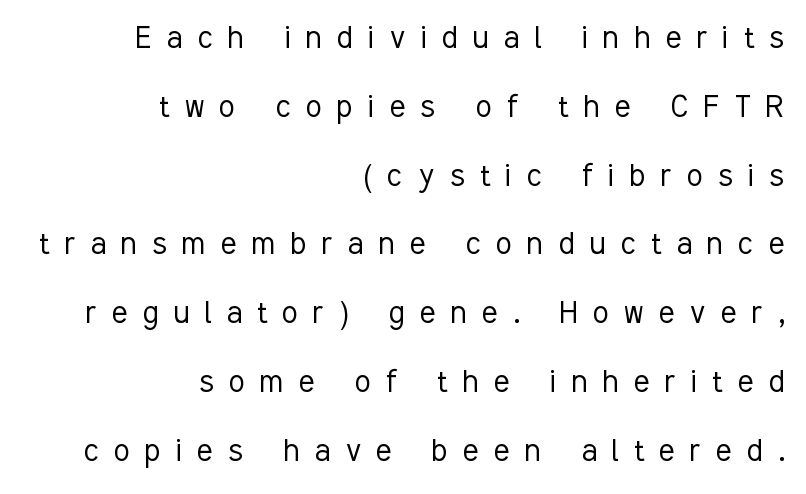
Q: Is the text bold? A: No.
Q: Is the text italic (slanted)? A: No, it is upright.
Q: Is the typeface a serif or a sans-serif typeface? A: Sans-serif.
Q: Is the text underlined? A: No.
Q: How is the paragraph aligned? A: Right-aligned.
Q: Is the spacing between letters normal or unusually wide? A: Unusually wide.
Q: Is the spacing between lines tight, normal or loose? A: Loose.
Q: Width (condensed, normal, or wide)? A: Condensed.
Q: Stroke contrast? A: Low.
Q: x-height? A: Medium.
Q: Monospaced? A: No.
